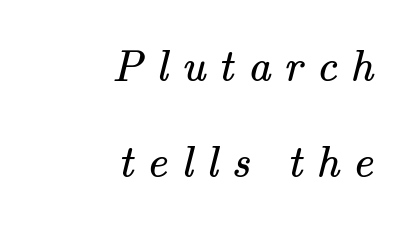
Q: Is the text bold? A: No.
Q: Is the typeface a serif or a sans-serif typeface? A: Serif.
Q: Is the text underlined? A: No.
Q: How is the paragraph aligned? A: Right-aligned.
Q: Is the spacing between letters normal or unusually wide? A: Unusually wide.
Q: Is the spacing between lines tight, normal or loose? A: Loose.
Q: Width (condensed, normal, or wide)? A: Normal.
Q: Stroke contrast? A: Medium.
Q: x-height? A: Small.
Q: Monospaced? A: No.
